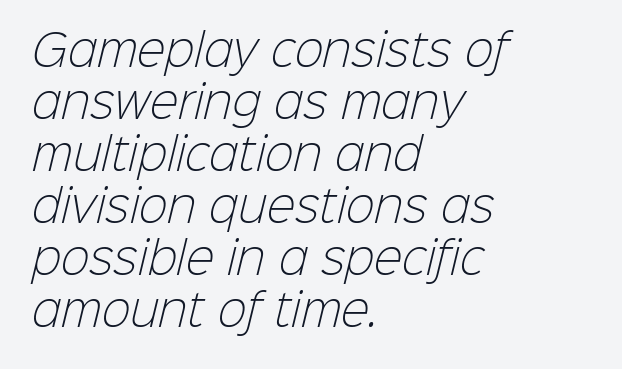
{"serif": "no", "bold": "no", "weight": "light", "width": "normal", "stroke_contrast": "low", "x_height": "medium", "monospaced": "no", "underline": "no", "align": "left", "line_spacing_ratio": 1.21, "letter_spacing": "normal", "letter_spacing_em": 0.0, "glyph_px": 43}
